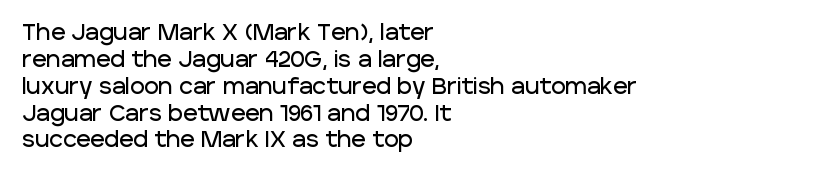
Q: Is the text italic (slanted)? A: No, it is upright.
Q: Is the text underlined? A: No.
Q: How is the paragraph aligned? A: Left-aligned.
Q: Is the spacing between letters normal or unusually wide? A: Normal.
